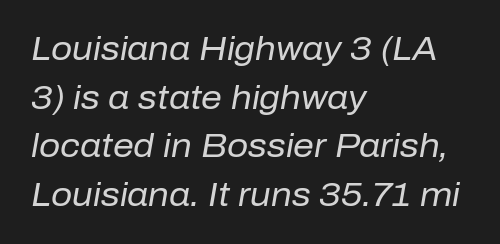
Q: Is the text bold? A: No.
Q: Is the text italic (slanted)? A: Yes, it leans right by about 10 degrees.
Q: Is the text underlined? A: No.
Q: How is the paragraph aligned? A: Left-aligned.
Q: Is the spacing between letters normal or unusually wide? A: Normal.
Q: Is the spacing between lines tight, normal or loose? A: Normal.
Q: Width (condensed, normal, or wide)? A: Normal.
Q: Stroke contrast? A: Low.
Q: x-height? A: Medium.
Q: Monospaced? A: No.
